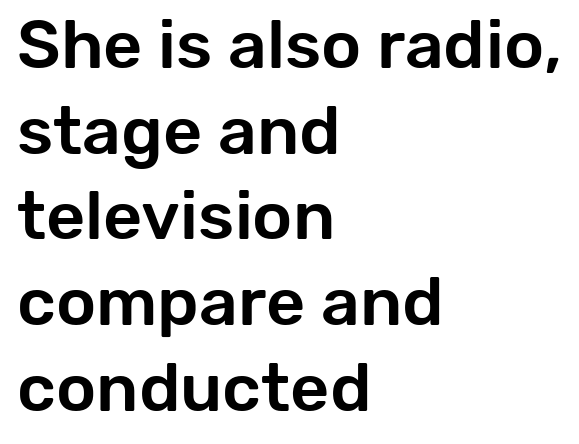
{"serif": "no", "italic": "no", "width": "normal", "stroke_contrast": "low", "x_height": "medium", "monospaced": "no", "underline": "no", "align": "left", "line_spacing": "normal", "line_spacing_ratio": 1.26, "letter_spacing": "normal", "letter_spacing_em": 0.0, "glyph_px": 68}
